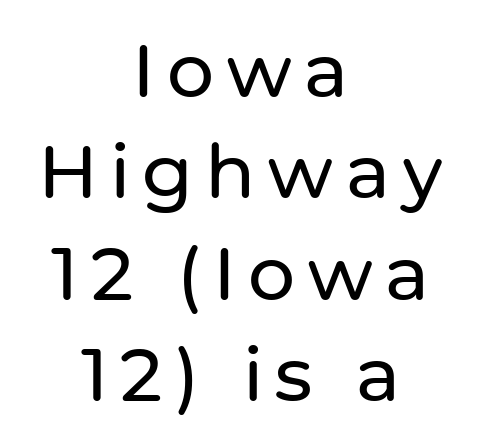
Q: Is the text italic (slanted)? A: No, it is upright.
Q: Is the typeface a serif or a sans-serif typeface? A: Sans-serif.
Q: Is the text underlined? A: No.
Q: How is the paragraph aligned? A: Centered.
Q: Is the spacing between lines tight, normal or loose? A: Normal.
Q: Width (condensed, normal, or wide)? A: Normal.
Q: Stroke contrast? A: Low.
Q: x-height? A: Medium.
Q: Monospaced? A: No.
